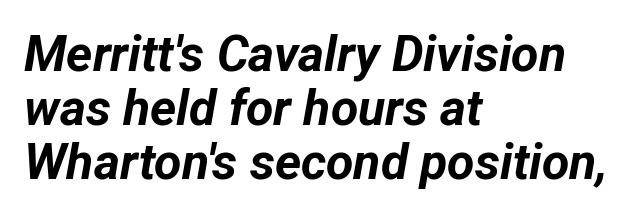
The image shows 50 px bold type, italic (leaning right); set left-aligned, tight line spacing (1.08x), normal letter spacing, not underlined; low stroke contrast and a medium x-height.
